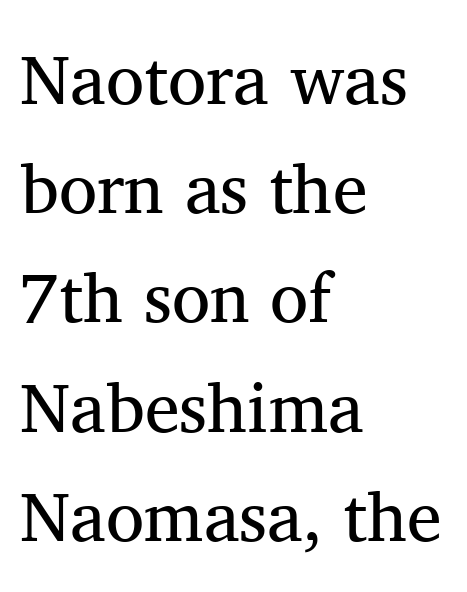
{"serif": "yes", "italic": "no", "bold": "no", "weight": "regular", "width": "normal", "stroke_contrast": "medium", "x_height": "medium", "monospaced": "no", "underline": "no", "align": "left", "line_spacing": "normal", "line_spacing_ratio": 1.56, "letter_spacing": "normal", "letter_spacing_em": 0.0, "glyph_px": 70}
